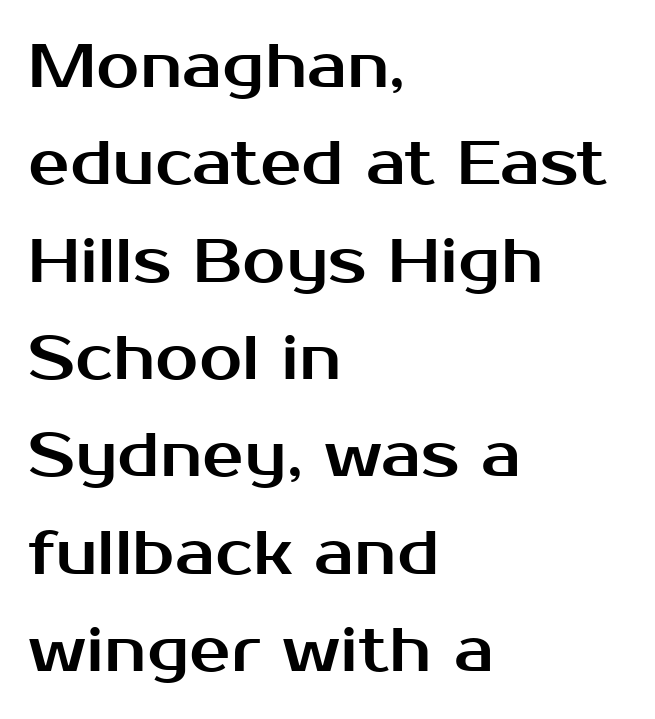
Q: Is the text italic (slanted)? A: No, it is upright.
Q: Is the typeface a serif or a sans-serif typeface? A: Sans-serif.
Q: Is the text underlined? A: No.
Q: How is the paragraph aligned? A: Left-aligned.
Q: Is the spacing between letters normal or unusually wide? A: Normal.
Q: Is the spacing between lines tight, normal or loose? A: Normal.
Q: Width (condensed, normal, or wide)? A: Normal.
Q: Stroke contrast? A: Medium.
Q: x-height? A: Medium.
Q: Monospaced? A: No.
